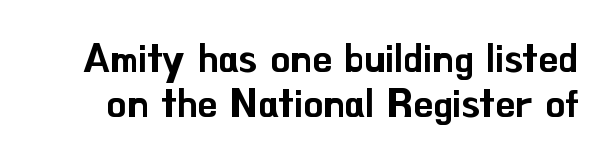
The image shows 39 px sans-serif type, upright; set tight line spacing (1.15x), normal letter spacing, not underlined; low stroke contrast and a small x-height.
